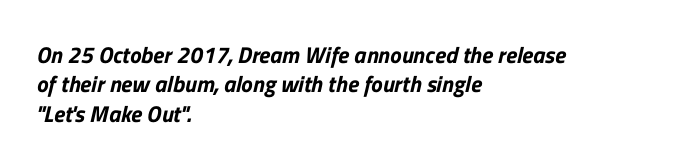
{"underline": "no", "align": "left", "line_spacing": "normal", "line_spacing_ratio": 1.28, "letter_spacing": "normal", "letter_spacing_em": 0.0, "glyph_px": 23}
